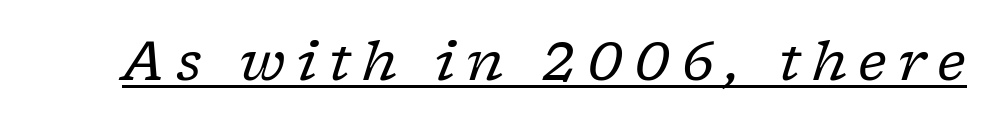
The image shows 54 px regular-weight serif type, italic (leaning right); set unusually wide letter spacing (+0.21 em), underlined; low stroke contrast and a medium x-height.
